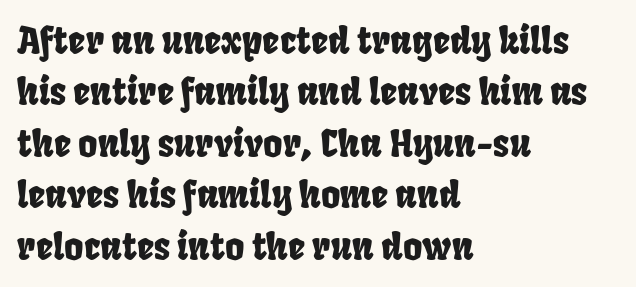
Q: Is the typeface a serif or a sans-serif typeface? A: Sans-serif.
Q: Is the text underlined? A: No.
Q: How is the paragraph aligned? A: Left-aligned.
Q: Is the spacing between letters normal or unusually wide? A: Normal.
Q: Is the spacing between lines tight, normal or loose? A: Normal.
Q: Width (condensed, normal, or wide)? A: Condensed.
Q: Stroke contrast? A: Low.
Q: x-height? A: Large.
Q: Monospaced? A: No.
